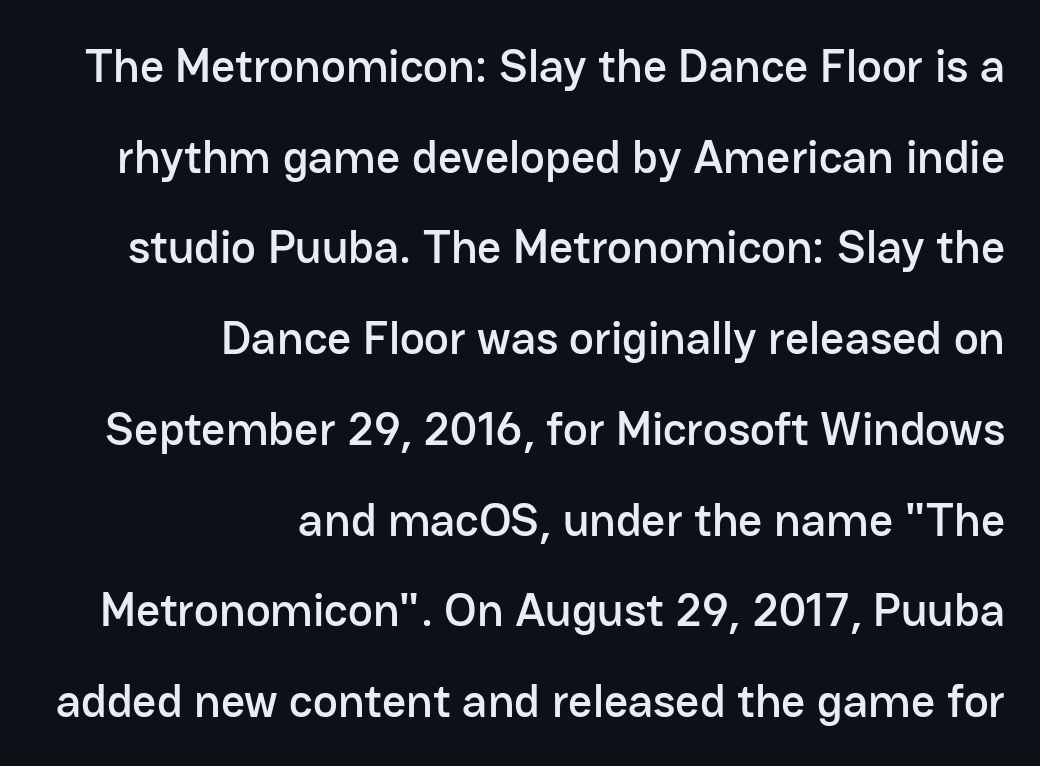
The image shows 47 px sans-serif type, upright; set right-aligned, loose line spacing (1.93x), normal letter spacing, not underlined; low stroke contrast and a medium x-height.
